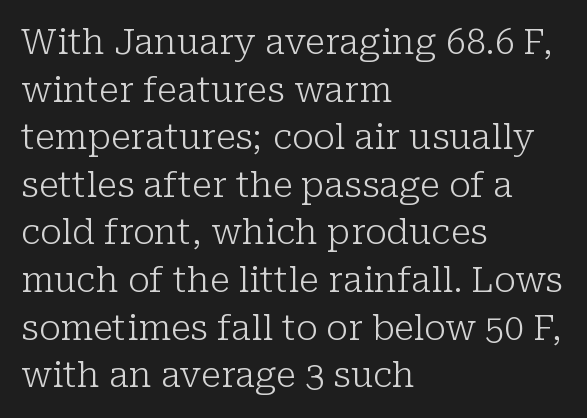
{"serif": "yes", "italic": "no", "bold": "no", "weight": "light", "width": "normal", "stroke_contrast": "low", "x_height": "medium", "monospaced": "no", "underline": "no", "align": "left", "line_spacing": "normal", "line_spacing_ratio": 1.36, "letter_spacing": "normal", "letter_spacing_em": 0.0, "glyph_px": 35}
